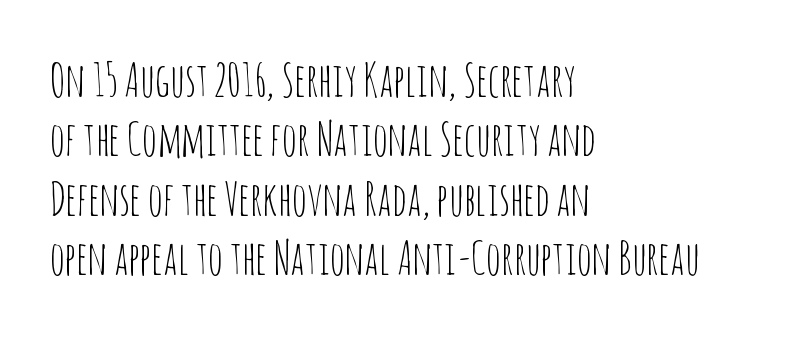
Q: Is the text bold? A: No.
Q: Is the text italic (slanted)? A: No, it is upright.
Q: Is the typeface a serif or a sans-serif typeface? A: Sans-serif.
Q: Is the text underlined? A: No.
Q: How is the paragraph aligned? A: Left-aligned.
Q: Is the spacing between letters normal or unusually wide? A: Normal.
Q: Is the spacing between lines tight, normal or loose? A: Normal.
Q: Width (condensed, normal, or wide)? A: Condensed.
Q: Stroke contrast? A: Low.
Q: x-height? A: Large.
Q: Monospaced? A: No.
